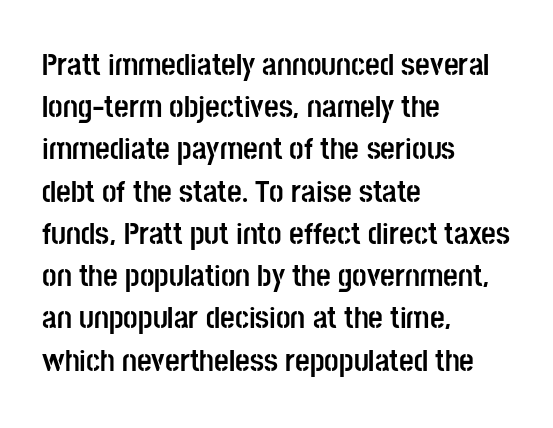
Just letters on the line, the space beneath them empty. The ragged edge is on the right, which tells us the setting is flush left. Leading matches the norm, producing a regular column. On the weight axis this lands at bold, roughly 700. No italicization has been applied; the sample stays upright.
